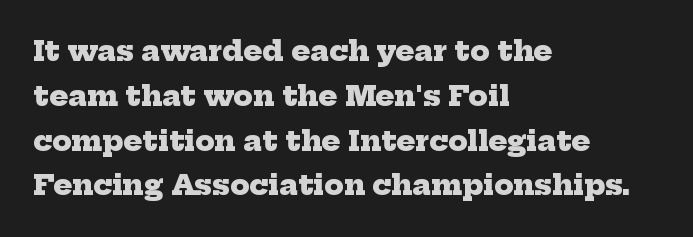
In terms of letterform style, serifs are clearly present. Nobody touched the tracking dial on this one. Is there much room between lines? A standard amount, neither cramped nor airy. Type without underlining. Compared with a centered layout, this one pins lines to the left instead.
